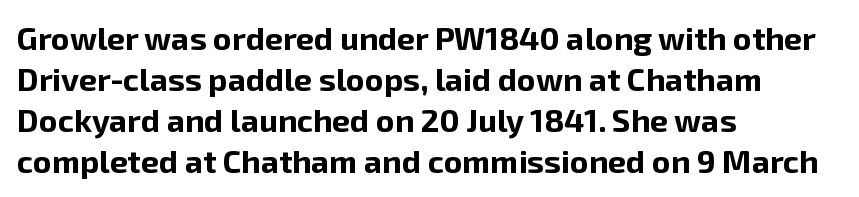
The image shows 32 px bold sans-serif type, upright; set left-aligned, normal line spacing (1.28x), normal letter spacing, not underlined; low stroke contrast and a medium x-height.
